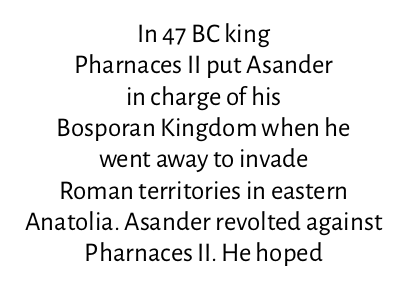
{"italic": "no", "bold": "no", "underline": "no", "align": "center", "line_spacing_ratio": 1.16, "letter_spacing": "normal", "letter_spacing_em": 0.0, "glyph_px": 27}
